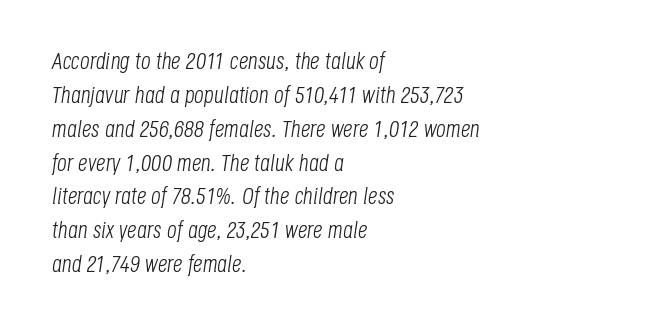
{"italic": "yes", "lean": "right", "slant_degrees": 8, "bold": "no", "underline": "no", "align": "left", "line_spacing": "normal", "line_spacing_ratio": 1.41, "letter_spacing": "normal", "letter_spacing_em": 0.0, "glyph_px": 24}
